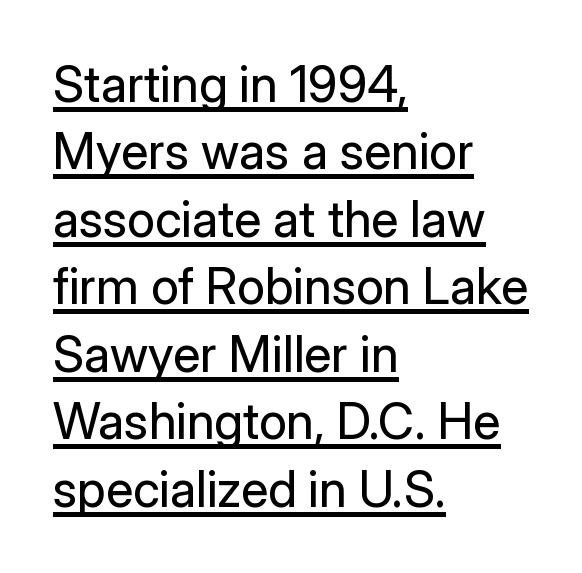
Q: Is the text bold? A: No.
Q: Is the text italic (slanted)? A: No, it is upright.
Q: Is the typeface a serif or a sans-serif typeface? A: Sans-serif.
Q: Is the text underlined? A: Yes.
Q: How is the paragraph aligned? A: Left-aligned.
Q: Is the spacing between letters normal or unusually wide? A: Normal.
Q: Is the spacing between lines tight, normal or loose? A: Normal.
Q: Width (condensed, normal, or wide)? A: Normal.
Q: Stroke contrast? A: Low.
Q: x-height? A: Medium.
Q: Monospaced? A: No.
